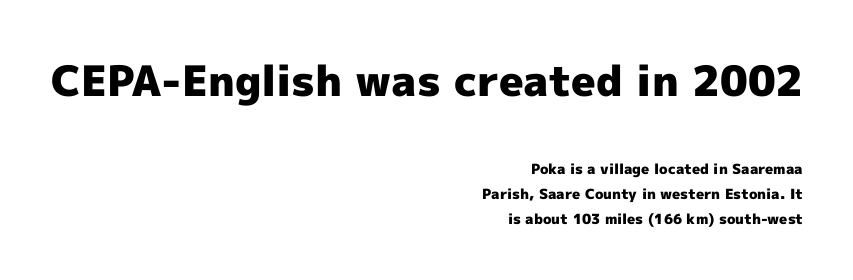
What stands out about the letter spacing? Nothing — it is the standard amount. The initial chunk of copy outweighs the following chunk in type size. Rendered with straight, roman letterforms. What weight is shown? A full bold with thick strokes. Casual observation: everything's shoved over to the right. Looks like regular typesetting: each glyph gets only the width it needs.
